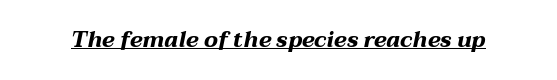
This sample carries an underscore along the baseline area. Style check: oblique. What stands out about the letter spacing? Nothing — it is the standard amount. Set as a true bold cut, around the 700 mark.
